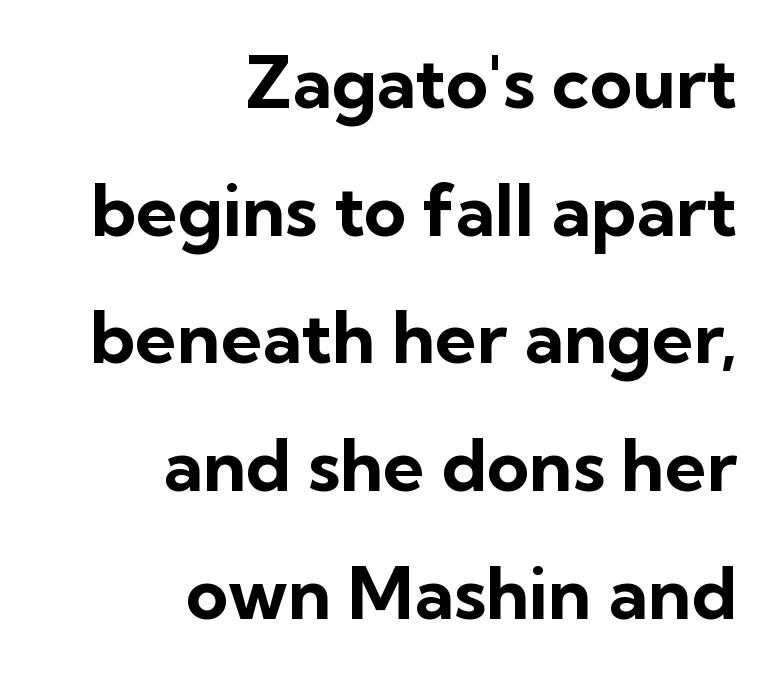
{"serif": "no", "italic": "no", "bold": "yes", "weight": "bold", "width": "normal", "stroke_contrast": "low", "x_height": "medium", "monospaced": "no", "underline": "no", "align": "right", "line_spacing_ratio": 1.75, "letter_spacing": "normal", "letter_spacing_em": 0.0, "glyph_px": 73}
